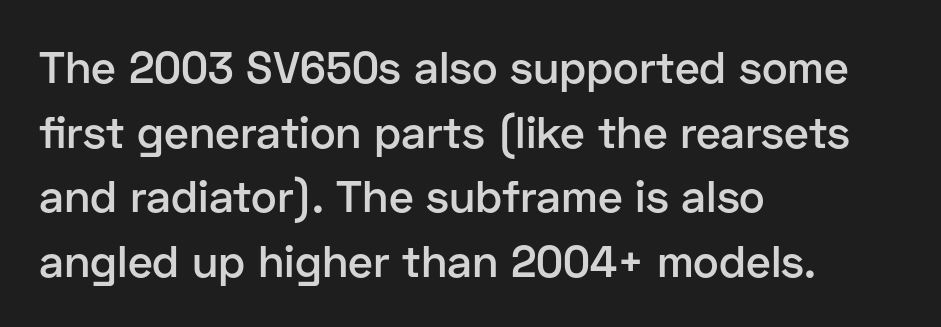
Layout note: lines flush left. Descender tails drop into unmarked territory. Normally led — the rows are evenly, conventionally spaced. Nobody touched the tracking dial on this one. Character widths vary here, with narrow letters taking less room than wide ones. Students, this is semibold: more ink than regular, less than bold.
